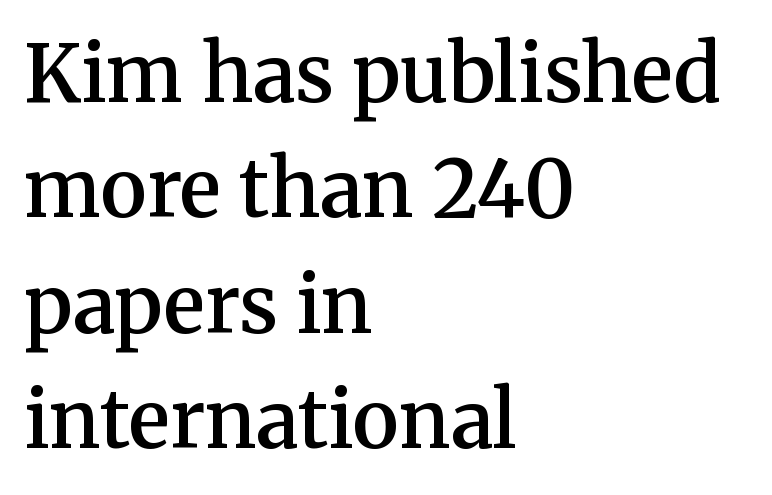
Q: Is the text bold? A: Semi-bold.
Q: Is the text italic (slanted)? A: No, it is upright.
Q: Is the typeface a serif or a sans-serif typeface? A: Serif.
Q: Is the text underlined? A: No.
Q: How is the paragraph aligned? A: Left-aligned.
Q: Is the spacing between letters normal or unusually wide? A: Normal.
Q: Is the spacing between lines tight, normal or loose? A: Normal.
Q: Width (condensed, normal, or wide)? A: Normal.
Q: Stroke contrast? A: Medium.
Q: x-height? A: Medium.
Q: Monospaced? A: No.
